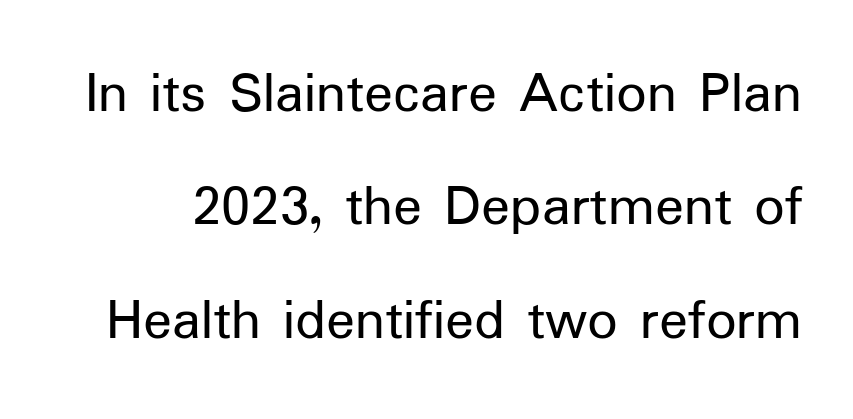
Ink coverage per letter is moderate at most. Ordinary non-slanted type is in use. This rendering features lettering with no underline. Each letter's strokes conclude bluntly, with no projecting serifs. Glyph-to-glyph distance matches everyday printed text. The passage shown is typed in a proportional face where columns would drift.
